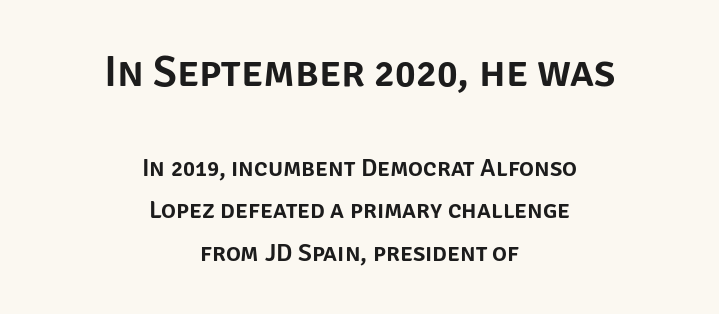
Q: Is the text italic (slanted)? A: No, it is upright.
Q: Is the typeface a serif or a sans-serif typeface? A: Sans-serif.
Q: Is the text underlined? A: No.
Q: How is the paragraph aligned? A: Centered.
Q: Is the spacing between letters normal or unusually wide? A: Normal.
Q: Is the spacing between lines tight, normal or loose? A: Normal.
Q: Which block of text is set in a larger size, the first (top) or the second (bottom)? A: The first (top) one.
Q: Width (condensed, normal, or wide)? A: Normal.
Q: Stroke contrast? A: Low.
Q: x-height? A: Large.
Q: Monospaced? A: No.
